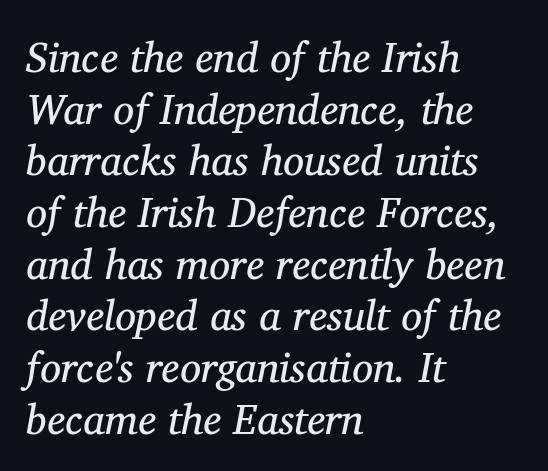
{"serif": "yes", "italic": "yes", "lean": "right", "slant_degrees": 11, "bold": "no", "weight": "regular", "width": "normal", "stroke_contrast": "medium", "x_height": "medium", "monospaced": "no", "underline": "no", "align": "left", "line_spacing_ratio": 1.23, "letter_spacing": "normal", "letter_spacing_em": 0.0, "glyph_px": 42}
